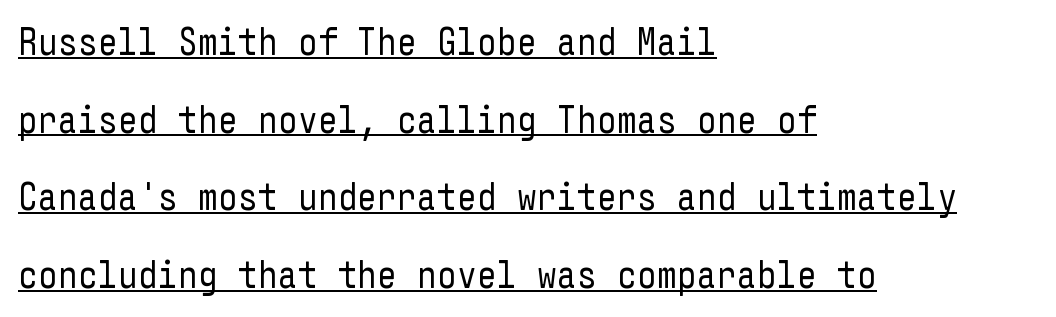
If you drew a line through each stem, it would be perfectly vertical. The strokes are not fattened; the text isn't bold. The rendering anchors every line to the left-hand side. What decoration does the sample have? An underline. The text was rendered using a sans face with plain stroke endings.
